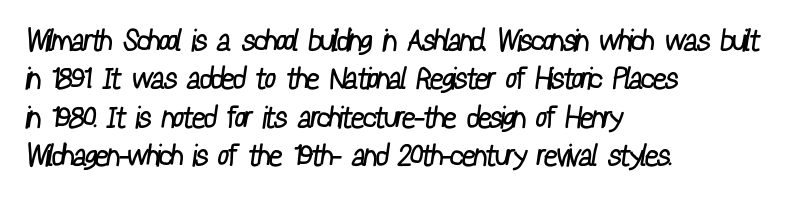
Lines of text with bare space underneath. Spacing verdict: proportional, widths tailored to each character. Are there feet on the stems? There aren't — it's a sans. The passage shown is not bold in any degree. The passage shown stacks its lines at a standard gap. Every row of glyphs begins at an identical x-position on the left.
